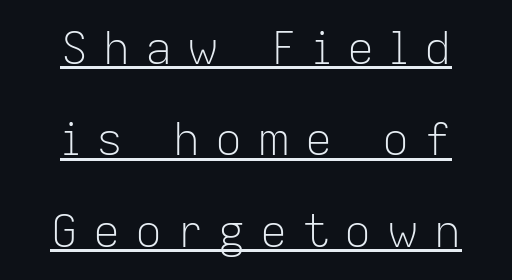
The image shows 45 px light sans-serif type, upright; set centered, loose line spacing (2.03x), unusually wide letter spacing (+0.33 em), underlined; low stroke contrast and a medium x-height.
